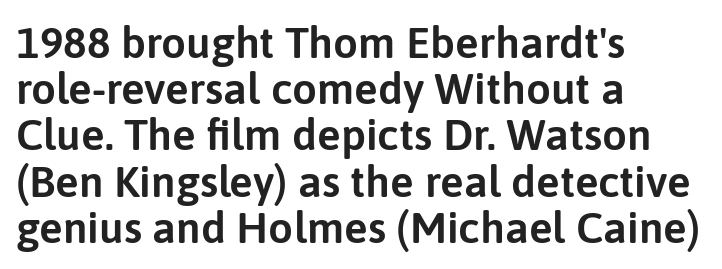
{"serif": "no", "italic": "no", "width": "normal", "stroke_contrast": "low", "x_height": "medium", "monospaced": "no", "underline": "no", "align": "left", "line_spacing": "tight", "line_spacing_ratio": 1.05, "letter_spacing": "normal", "letter_spacing_em": 0.0, "glyph_px": 44}
